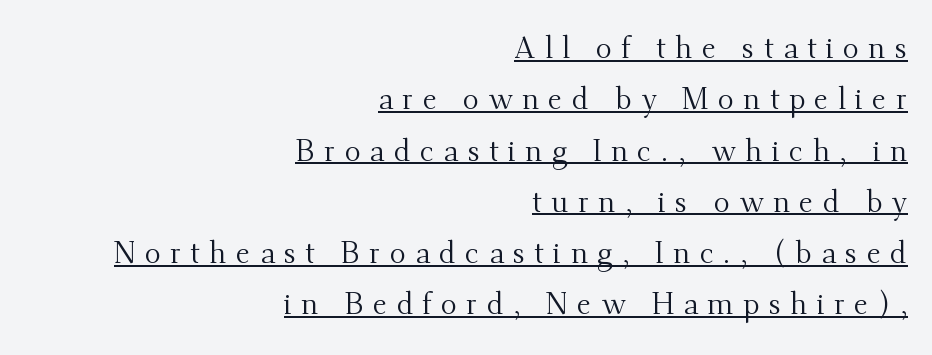
The image shows 30 px regular-weight serif type, upright; set right-aligned, line spacing 1.71x, unusually wide letter spacing (+0.31 em), underlined; medium stroke contrast and a small x-height.
